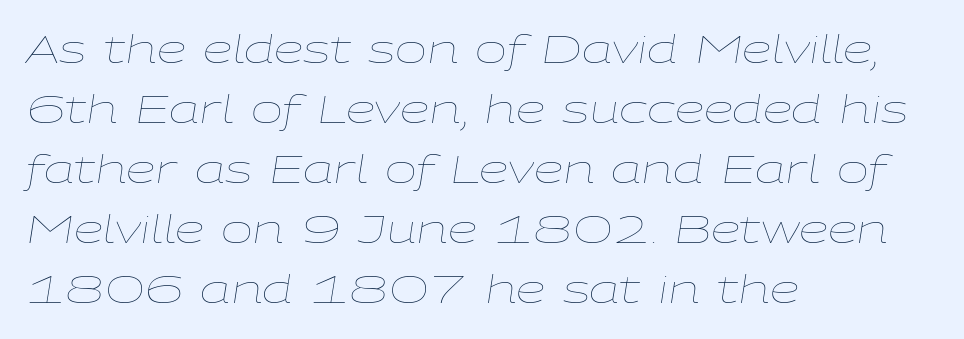
{"italic": "yes", "lean": "right", "slant_degrees": 9, "bold": "no", "weight": "thin", "width": "wide", "stroke_contrast": "low", "x_height": "medium", "monospaced": "no", "underline": "no", "align": "left", "line_spacing": "normal", "line_spacing_ratio": 1.58, "letter_spacing": "normal", "letter_spacing_em": 0.0, "glyph_px": 38}
